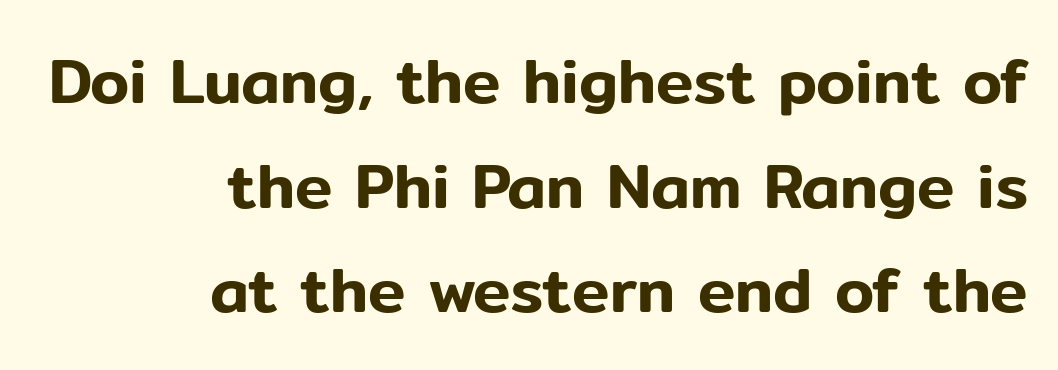
The image shows 63 px sans-serif type, upright; set right-aligned, normal line spacing (1.66x), normal letter spacing, not underlined; low stroke contrast and a medium x-height.
